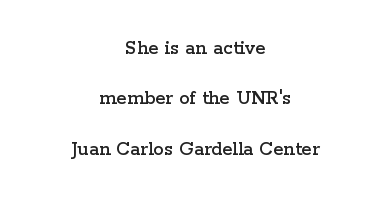
Each new line begins a long way beneath the previous one. A roman cut, with each character standing at attention. This sample is center-justified, so both line endings float freely. Characters follow at the spacing the type designer built in. Check under the words: just untouched page.
